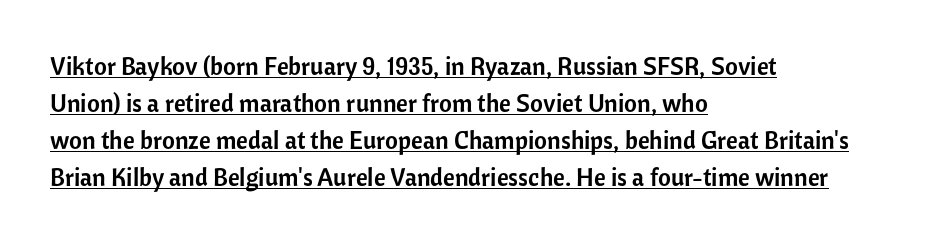
This is underlined copy, the kind a proofreader might mark for attention. Vertical spacing — default. Characters follow at the spacing the type designer built in. Nope, not italic — everything's standing straight.
